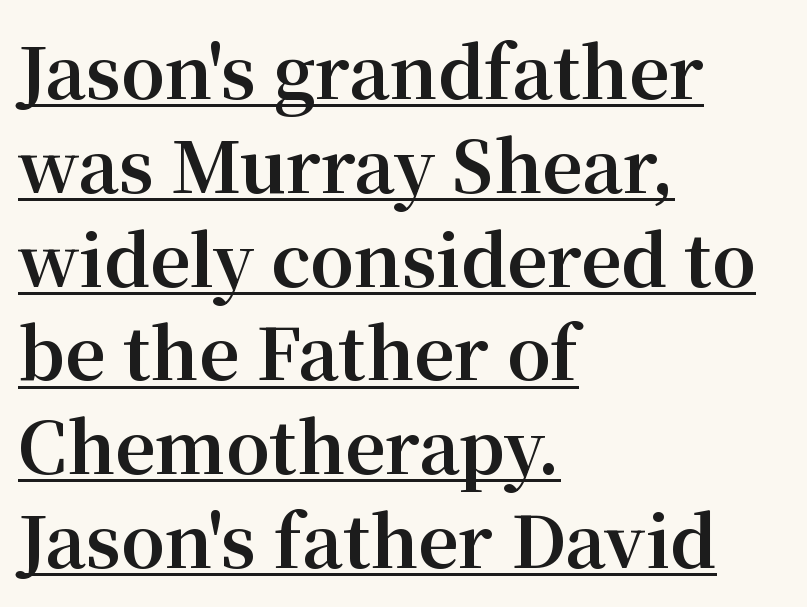
Quick note: not italic, upright. The specimen includes a rule beneath the text block's lines. This sample has the flowing, uneven cadence of proportional lettering. This rendering uses left alignment, leaving the right contour irregular.
